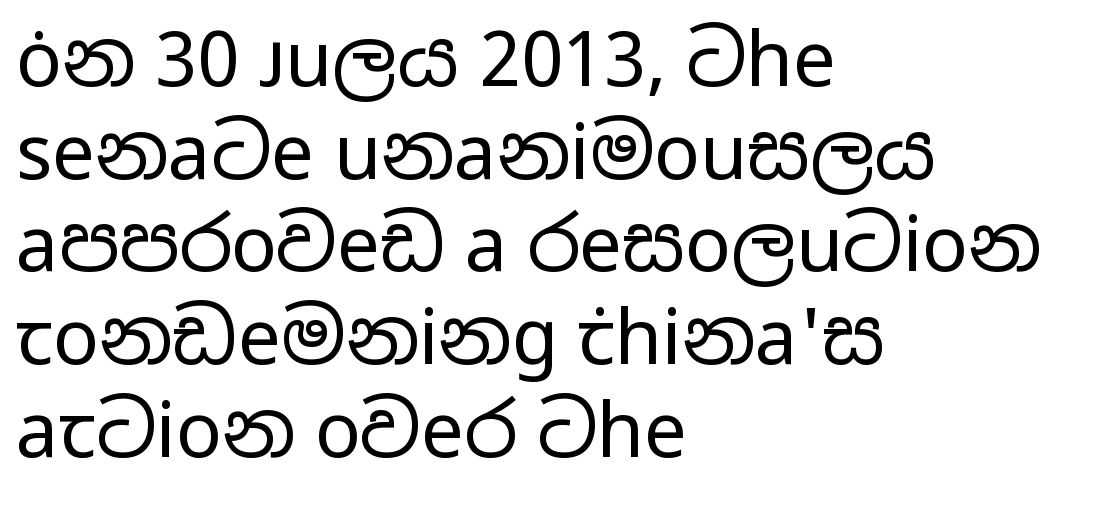
Q: Is the text bold? A: No.
Q: Is the text italic (slanted)? A: No, it is upright.
Q: Is the typeface a serif or a sans-serif typeface? A: Sans-serif.
Q: Is the text underlined? A: No.
Q: How is the paragraph aligned? A: Left-aligned.
Q: Is the spacing between letters normal or unusually wide? A: Normal.
Q: Width (condensed, normal, or wide)? A: Wide.
Q: Stroke contrast? A: Low.
Q: x-height? A: Medium.
Q: Monospaced? A: No.
